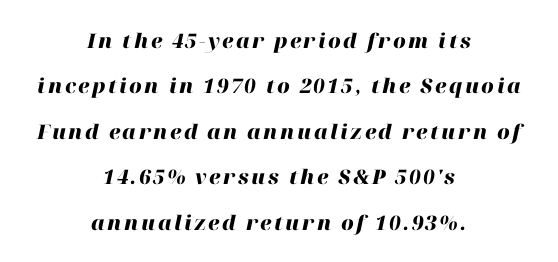
The image shows 20 px bold type, italic (leaning right); set centered, loose line spacing (2.27x), not underlined.
